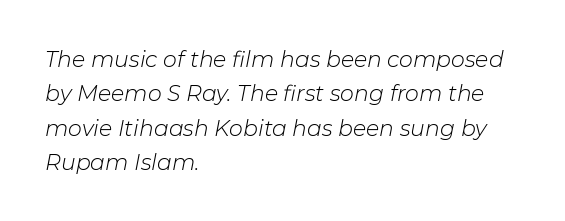
Q: Is the text bold? A: No.
Q: Is the text italic (slanted)? A: Yes, it leans right by about 11 degrees.
Q: Is the text underlined? A: No.
Q: How is the paragraph aligned? A: Left-aligned.
Q: Is the spacing between letters normal or unusually wide? A: Normal.
Q: Is the spacing between lines tight, normal or loose? A: Normal.
